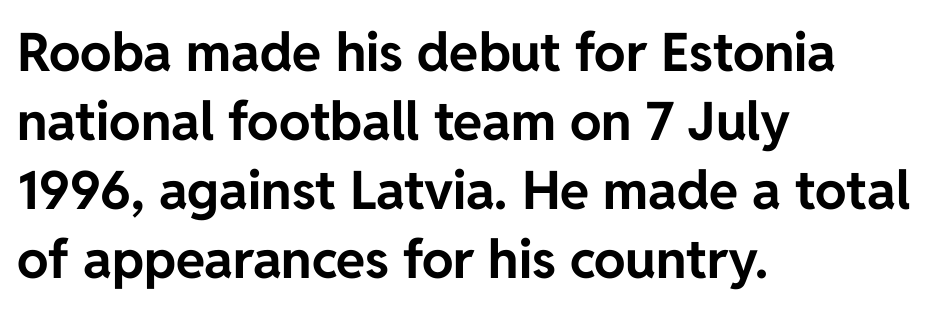
Each letter's strokes conclude bluntly, with no projecting serifs. This sample has the flowing, uneven cadence of proportional lettering. Is there any slant? The stems are plumb. How heavy is the stroke? Heavy — this is a bold. Is there much room between lines? A standard amount, neither cramped nor airy.
